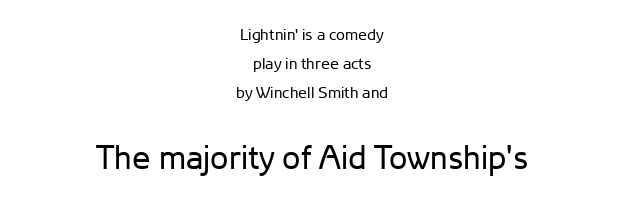
{"serif": "no", "italic": "no", "bold": "no", "weight": "regular", "width": "normal", "stroke_contrast": "low", "x_height": "medium", "monospaced": "no", "underline": "no", "align": "center", "line_spacing_ratio": 1.82, "letter_spacing": "normal", "letter_spacing_em": 0.0, "larger_block": "second", "size_ratio": 2.06, "glyph_px": 33}
